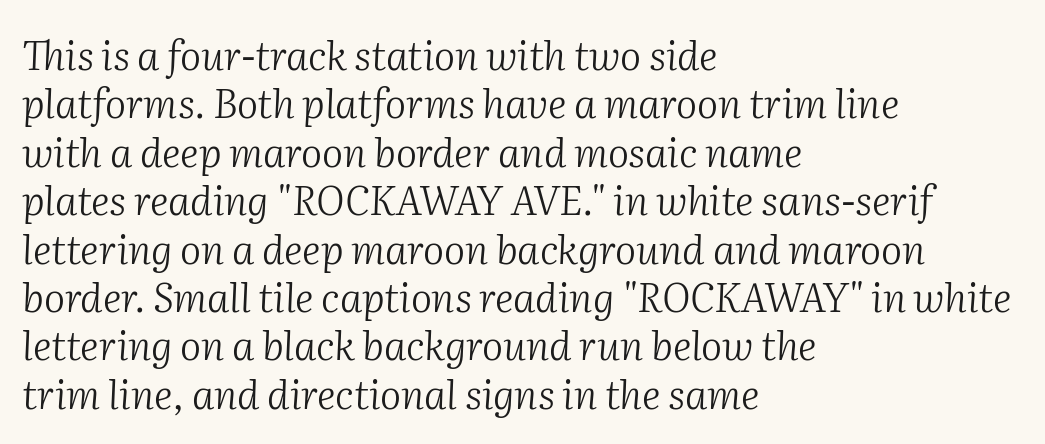
The face used here has a pronounced slope to its letters. Summary of weight: not heavy and not bold. Letterform terminals end in serifs throughout the passage. The typesetter chose a ragged-right arrangement here. The letters advance in unequal steps, a hallmark of proportional type.
